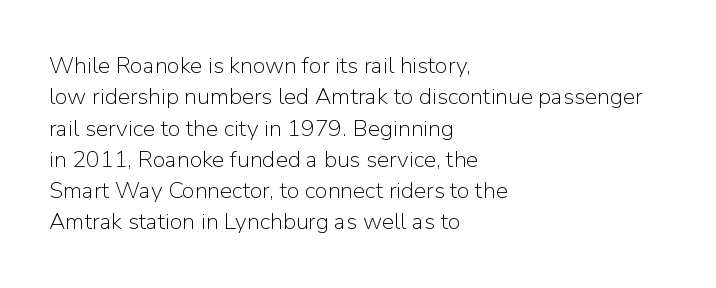
Q: Is the text bold? A: No.
Q: Is the text italic (slanted)? A: No, it is upright.
Q: Is the text underlined? A: No.
Q: How is the paragraph aligned? A: Left-aligned.
Q: Is the spacing between letters normal or unusually wide? A: Normal.
Q: Is the spacing between lines tight, normal or loose? A: Normal.
